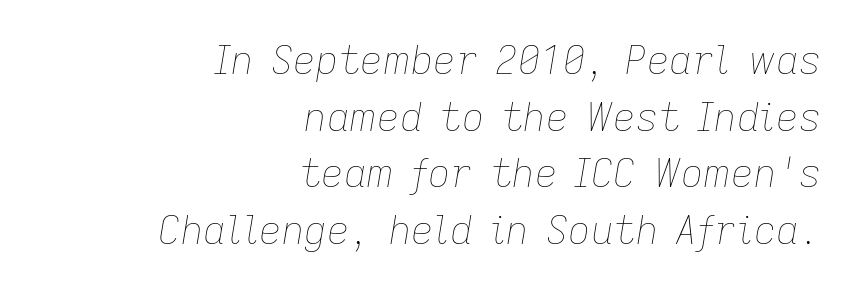
Q: Is the text bold? A: No.
Q: Is the text italic (slanted)? A: Yes, it leans right by about 9 degrees.
Q: Is the text underlined? A: No.
Q: How is the paragraph aligned? A: Right-aligned.
Q: Is the spacing between letters normal or unusually wide? A: Normal.
Q: Is the spacing between lines tight, normal or loose? A: Normal.
Q: Width (condensed, normal, or wide)? A: Normal.
Q: Stroke contrast? A: Low.
Q: x-height? A: Medium.
Q: Monospaced? A: No.
